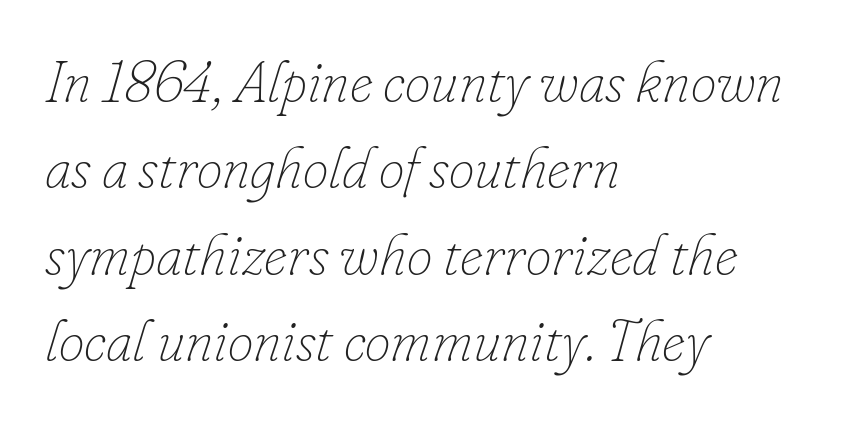
{"italic": "yes", "lean": "right", "slant_degrees": 16, "bold": "no", "weight": "thin", "width": "normal", "stroke_contrast": "low", "x_height": "small", "monospaced": "no", "underline": "no", "align": "left", "line_spacing": "normal", "line_spacing_ratio": 1.49, "letter_spacing": "normal", "letter_spacing_em": 0.0, "glyph_px": 58}
